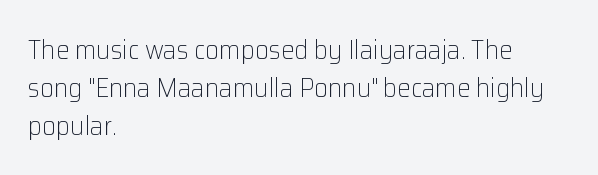
{"italic": "no", "bold": "no", "underline": "no", "align": "left", "line_spacing": "normal", "line_spacing_ratio": 1.4, "letter_spacing": "normal", "letter_spacing_em": 0.0, "glyph_px": 27}
